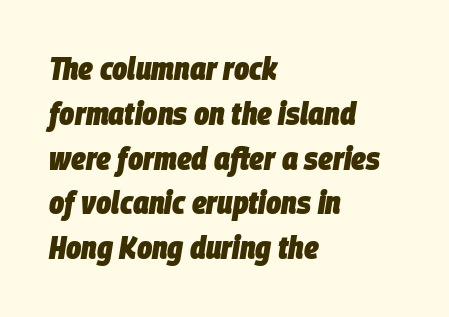
{"italic": "yes", "lean": "right", "slant_degrees": 9, "bold": "yes", "weight": "heavy", "width": "condensed", "stroke_contrast": "low", "x_height": "large", "monospaced": "no", "underline": "no", "align": "left", "line_spacing": "normal", "line_spacing_ratio": 1.4, "letter_spacing": "normal", "letter_spacing_em": 0.0, "glyph_px": 32}
